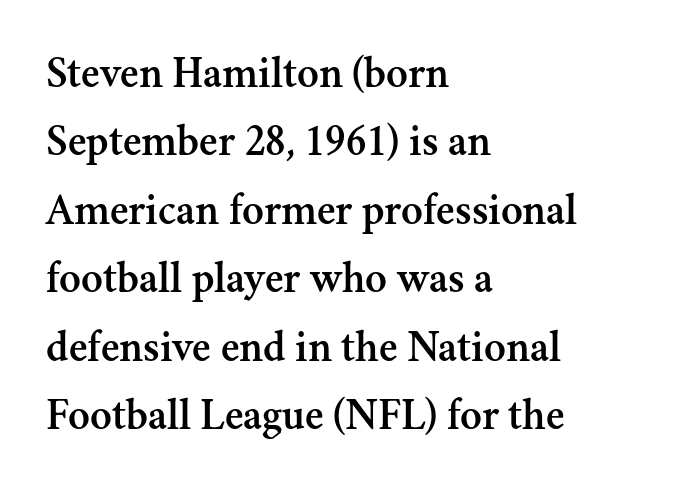
Q: Is the text italic (slanted)? A: No, it is upright.
Q: Is the typeface a serif or a sans-serif typeface? A: Serif.
Q: Is the text underlined? A: No.
Q: How is the paragraph aligned? A: Left-aligned.
Q: Is the spacing between letters normal or unusually wide? A: Normal.
Q: Is the spacing between lines tight, normal or loose? A: Normal.
Q: Width (condensed, normal, or wide)? A: Normal.
Q: Stroke contrast? A: Medium.
Q: x-height? A: Small.
Q: Monospaced? A: No.
